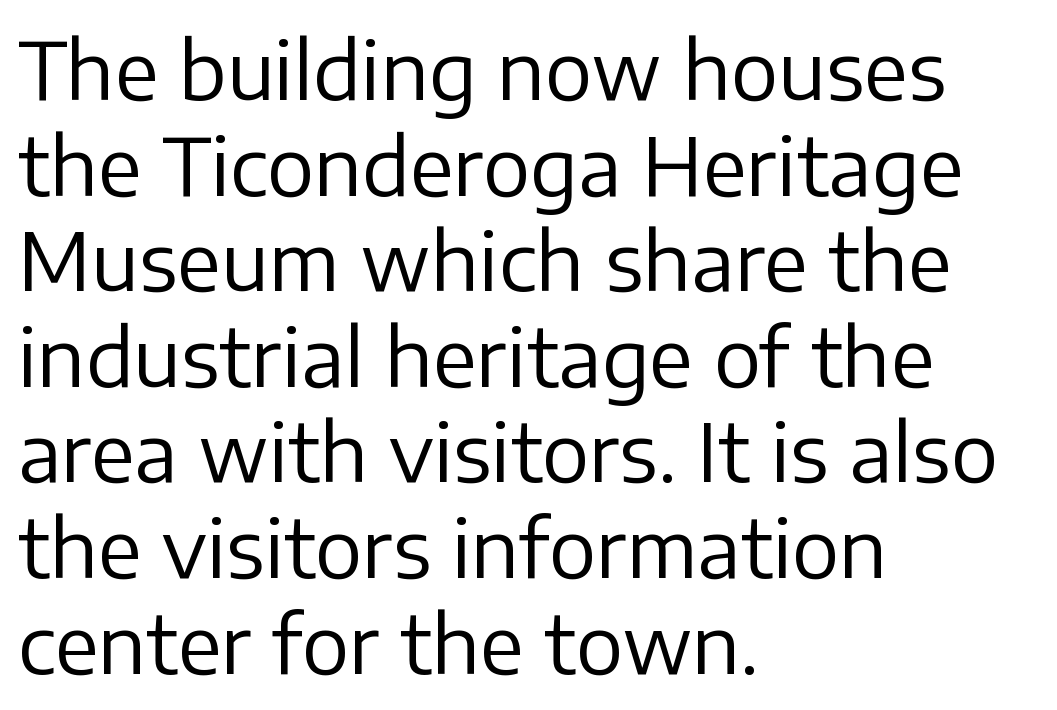
This rendering employs a face without finishing strokes, i.e., a sans-serif. Words appear dense and cohesive because spacing is normal. These lines were composed using upright roman letters. Spacing verdict: proportional, widths tailored to each character.
